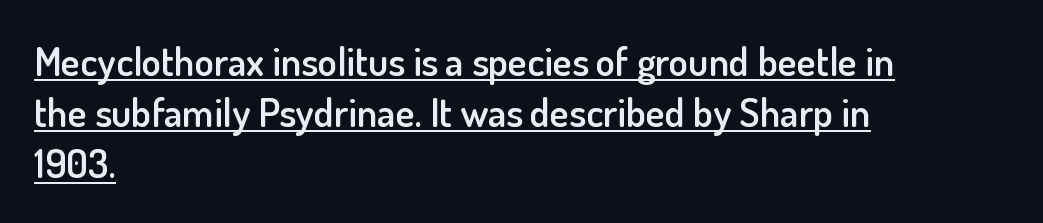
Q: Is the text bold? A: Semi-bold.
Q: Is the text italic (slanted)? A: No, it is upright.
Q: Is the typeface a serif or a sans-serif typeface? A: Sans-serif.
Q: Is the text underlined? A: Yes.
Q: How is the paragraph aligned? A: Left-aligned.
Q: Is the spacing between letters normal or unusually wide? A: Normal.
Q: Is the spacing between lines tight, normal or loose? A: Normal.
Q: Width (condensed, normal, or wide)? A: Normal.
Q: Stroke contrast? A: Low.
Q: x-height? A: Small.
Q: Monospaced? A: No.
